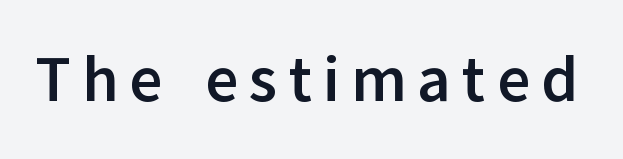
{"serif": "no", "italic": "no", "bold": "yes", "weight": "semibold", "width": "normal", "stroke_contrast": "low", "x_height": "medium", "monospaced": "no", "underline": "no", "glyph_px": 64}
